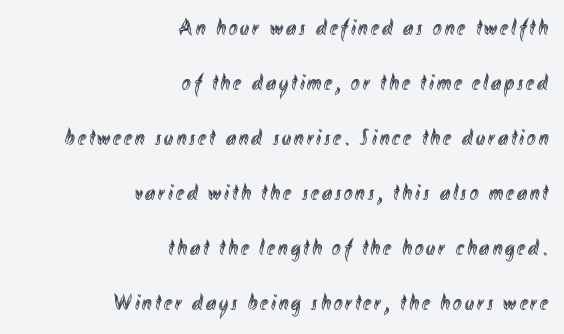
A flush-right, rag-left setting is used for this passage. Underline: absent. The space between consecutive lines is lavish.
